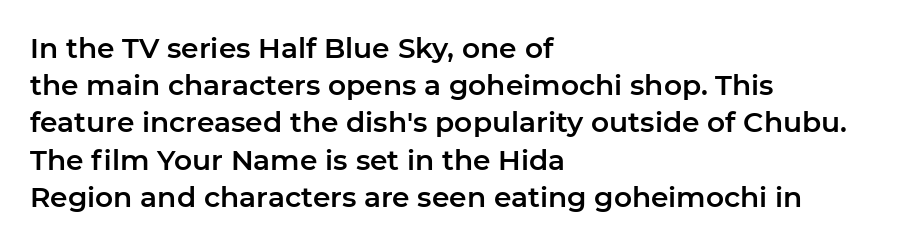
Letterform terminals end flat and unadorned throughout the passage. Upright lettering throughout. A typesetter would call this proportional, since set widths differ per character. Letter spacing: default. The block of text has a typical density, with ordinary space between rows.
